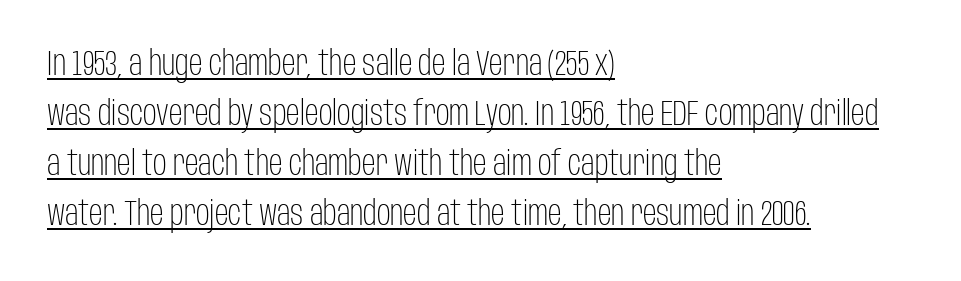
The image shows 34 px light, condensed sans-serif type, upright; set left-aligned, normal line spacing (1.47x), normal letter spacing, underlined; low stroke contrast and a large x-height.
